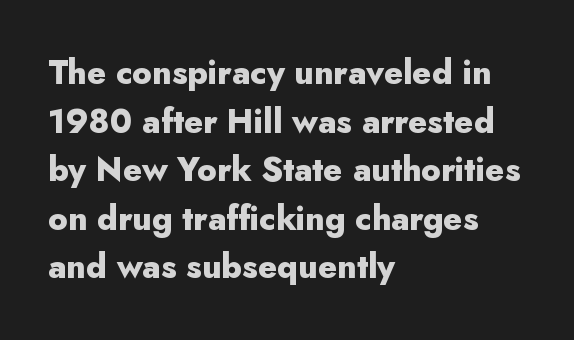
{"serif": "no", "italic": "no", "bold": "yes", "weight": "heavy", "width": "normal", "stroke_contrast": "low", "x_height": "small", "monospaced": "no", "underline": "no", "align": "left", "line_spacing": "normal", "line_spacing_ratio": 1.47, "letter_spacing": "normal", "letter_spacing_em": 0.0, "glyph_px": 33}
